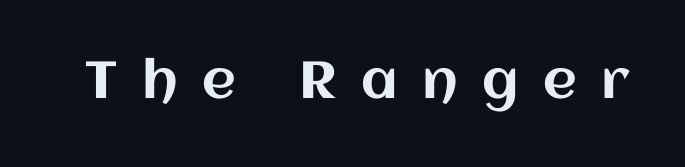
Q: Is the text italic (slanted)? A: No, it is upright.
Q: Is the text underlined? A: No.
Q: Is the spacing between letters normal or unusually wide? A: Unusually wide.
Q: Width (condensed, normal, or wide)? A: Normal.
Q: Stroke contrast? A: Medium.
Q: x-height? A: Large.
Q: Monospaced? A: No.
